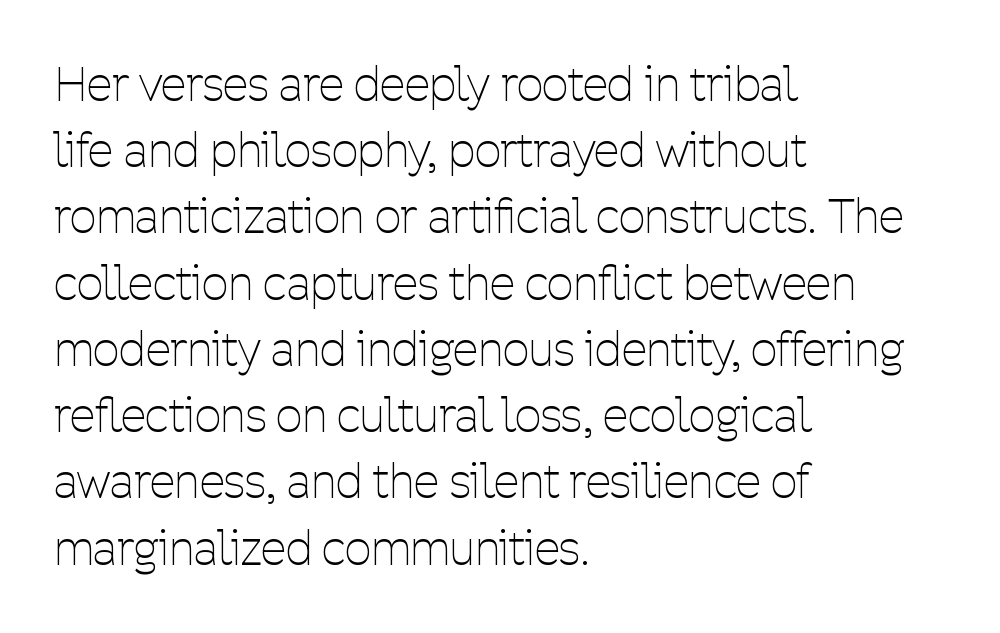
No italicization has been applied; the sample stays upright. Looks like regular typesetting: each glyph gets only the width it needs. Rule under the text: the space is simply empty. The face used here is rendered with its standard letterfit.
